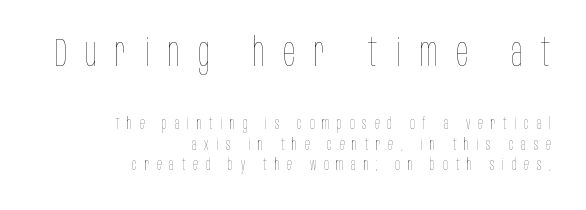
The image shows 39 px thin, condensed type, upright; set right-aligned, normal line spacing (1.28x), unusually wide letter spacing (+0.48 em), not underlined; the first (top) block is 2.44x larger; low stroke contrast and a large x-height.
